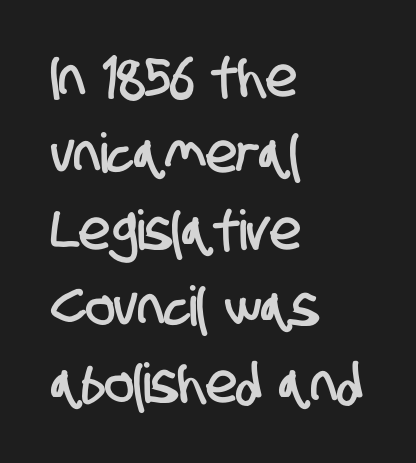
Q: Is the typeface a serif or a sans-serif typeface? A: Sans-serif.
Q: Is the text underlined? A: No.
Q: How is the paragraph aligned? A: Left-aligned.
Q: Is the spacing between letters normal or unusually wide? A: Normal.
Q: Is the spacing between lines tight, normal or loose? A: Normal.
Q: Width (condensed, normal, or wide)? A: Condensed.
Q: Stroke contrast? A: Low.
Q: x-height? A: Large.
Q: Monospaced? A: No.
